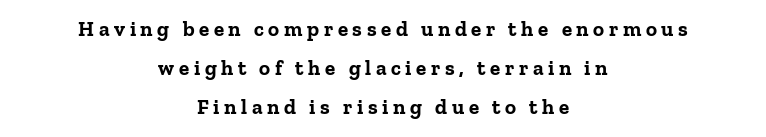
{"italic": "no", "bold": "yes", "underline": "no", "align": "center", "line_spacing_ratio": 1.86, "letter_spacing": "wide", "letter_spacing_em": 0.22, "glyph_px": 21}
